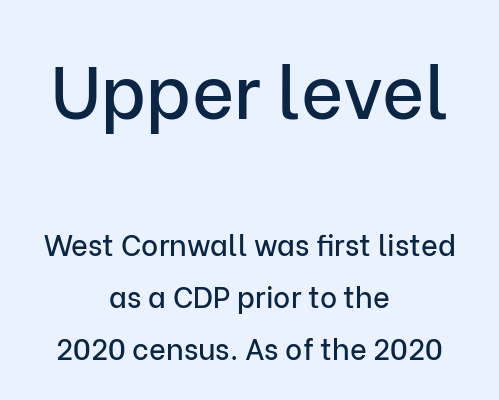
Q: Is the text italic (slanted)? A: No, it is upright.
Q: Is the typeface a serif or a sans-serif typeface? A: Sans-serif.
Q: Is the text underlined? A: No.
Q: How is the paragraph aligned? A: Centered.
Q: Is the spacing between letters normal or unusually wide? A: Normal.
Q: Which block of text is set in a larger size, the first (top) or the second (bottom)? A: The first (top) one.
Q: Width (condensed, normal, or wide)? A: Normal.
Q: Stroke contrast? A: Low.
Q: x-height? A: Medium.
Q: Monospaced? A: No.
